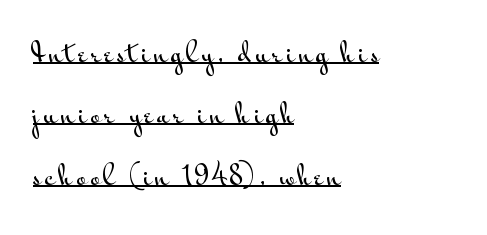
What's the leading like? Stretched, with rows far apart. Where is the straight margin? On the left. Compared with undecorated copy, this sample adds a rule below the words.
